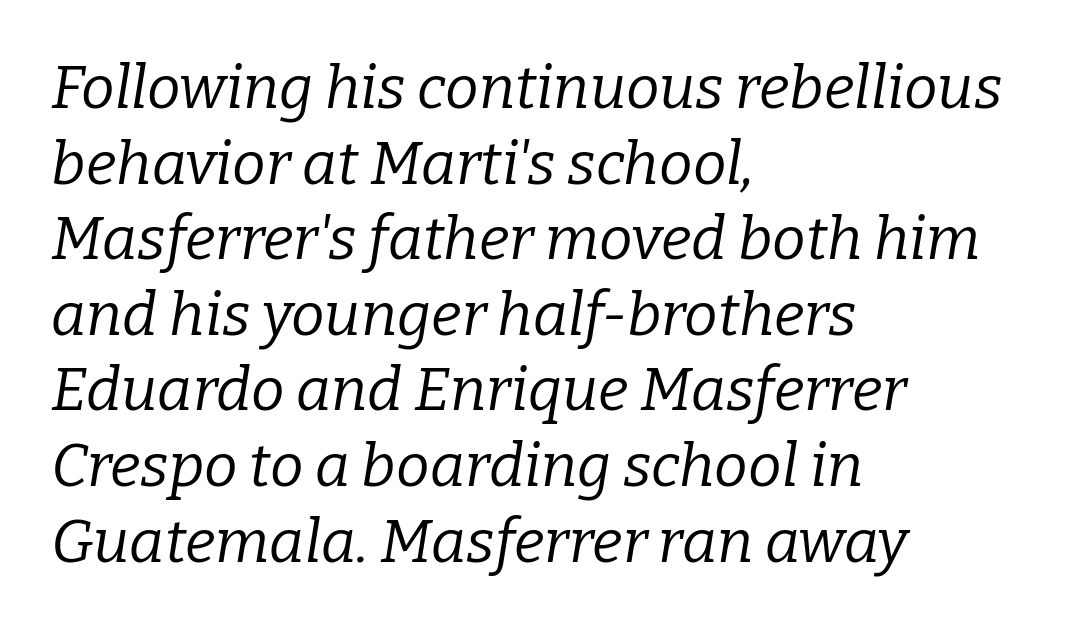
Q: Is the text bold? A: No.
Q: Is the text italic (slanted)? A: Yes, it leans right by about 9 degrees.
Q: Is the typeface a serif or a sans-serif typeface? A: Serif.
Q: Is the text underlined? A: No.
Q: How is the paragraph aligned? A: Left-aligned.
Q: Is the spacing between letters normal or unusually wide? A: Normal.
Q: Is the spacing between lines tight, normal or loose? A: Normal.
Q: Width (condensed, normal, or wide)? A: Normal.
Q: Stroke contrast? A: Low.
Q: x-height? A: Medium.
Q: Monospaced? A: No.
